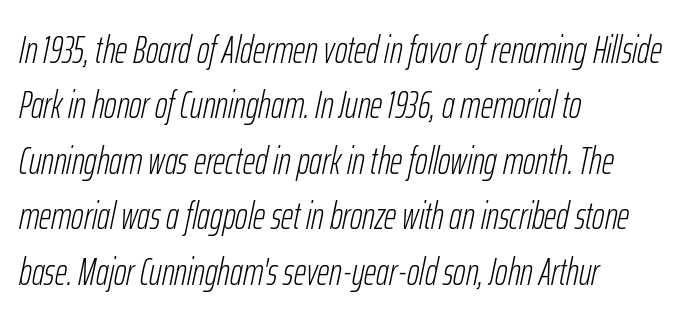
The image shows 38 px light, condensed type, italic (leaning right); set left-aligned, normal line spacing (1.46x), normal letter spacing, not underlined; low stroke contrast and a medium x-height.
